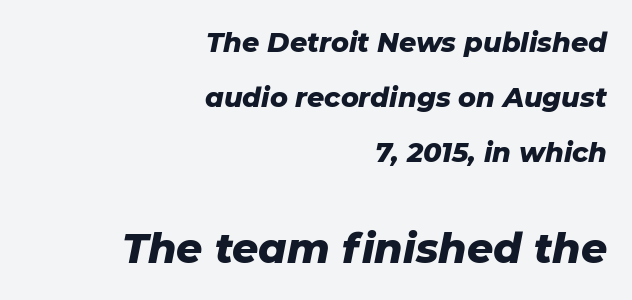
Q: Is the text bold? A: Yes.
Q: Is the text italic (slanted)? A: Yes, it leans right by about 11 degrees.
Q: Is the text underlined? A: No.
Q: How is the paragraph aligned? A: Right-aligned.
Q: Is the spacing between letters normal or unusually wide? A: Normal.
Q: Is the spacing between lines tight, normal or loose? A: Loose.
Q: Which block of text is set in a larger size, the first (top) or the second (bottom)? A: The second (bottom) one.
Q: Width (condensed, normal, or wide)? A: Normal.
Q: Stroke contrast? A: Low.
Q: x-height? A: Medium.
Q: Monospaced? A: No.
